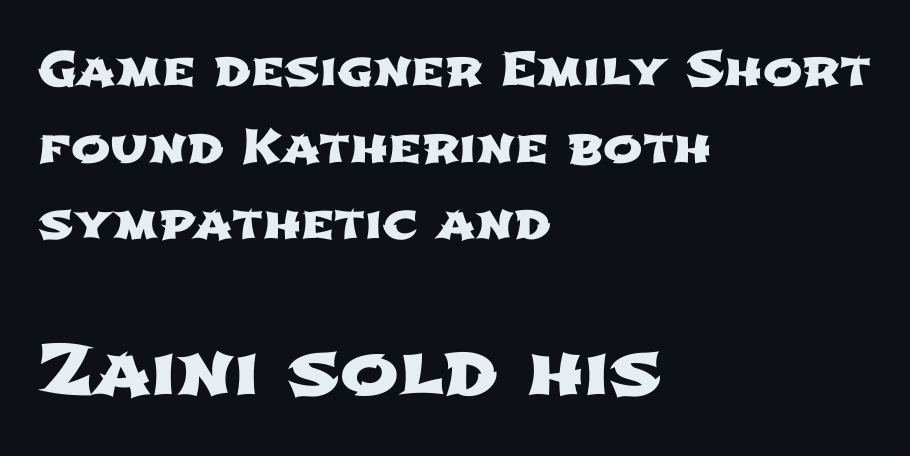
Character widths vary here, with narrow letters taking less room than wide ones. The face used here is a sans, in the tradition of grotesques and geometrics. A bare baseline throughout the passage. Short and long lines alike share a common starting point at left.
